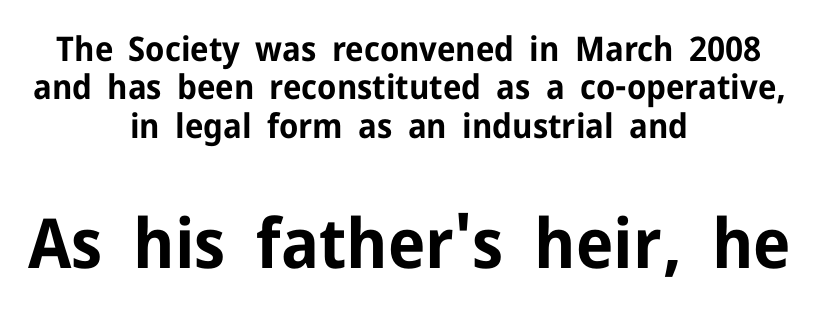
The image shows 69 px bold sans-serif type, upright; set centered, tight line spacing (1.13x), normal letter spacing, not underlined; the second (bottom) block is 2.03x larger; low stroke contrast and a medium x-height.
